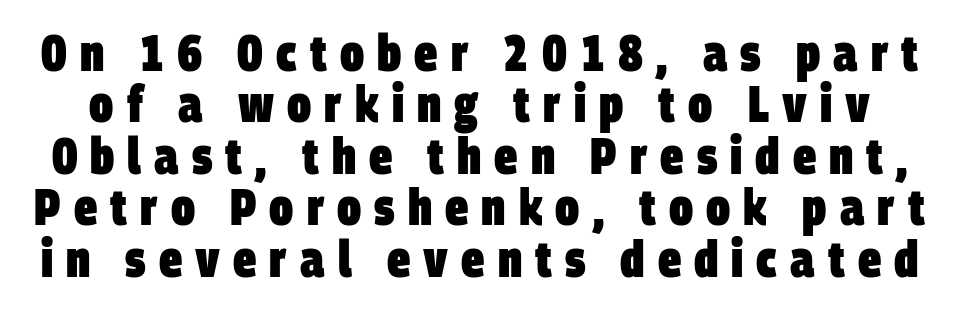
The image shows 52 px heavy, condensed sans-serif type; set tight line spacing (0.99x), unusually wide letter spacing (+0.25 em), not underlined; low stroke contrast and a large x-height.
